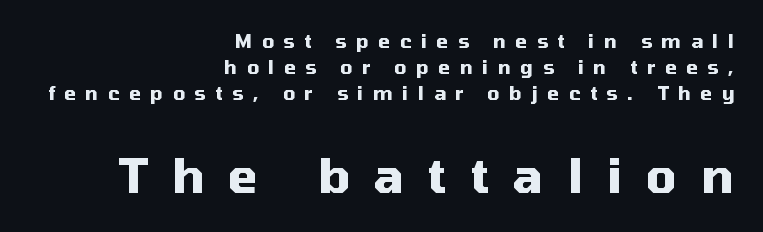
Q: Is the text bold? A: Yes.
Q: Is the text italic (slanted)? A: No, it is upright.
Q: Is the typeface a serif or a sans-serif typeface? A: Sans-serif.
Q: Is the text underlined? A: No.
Q: How is the paragraph aligned? A: Right-aligned.
Q: Is the spacing between letters normal or unusually wide? A: Unusually wide.
Q: Is the spacing between lines tight, normal or loose? A: Normal.
Q: Which block of text is set in a larger size, the first (top) or the second (bottom)? A: The second (bottom) one.
Q: Width (condensed, normal, or wide)? A: Normal.
Q: Stroke contrast? A: Medium.
Q: x-height? A: Medium.
Q: Monospaced? A: No.
